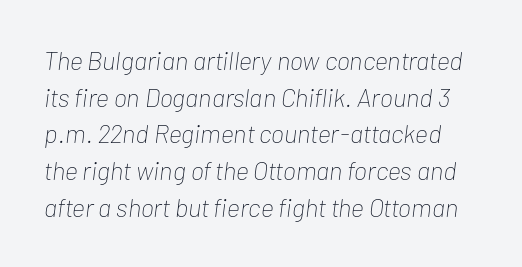
The image shows 26 px text type, italic (leaning right); set normal line spacing (1.41x), normal letter spacing, not underlined.
